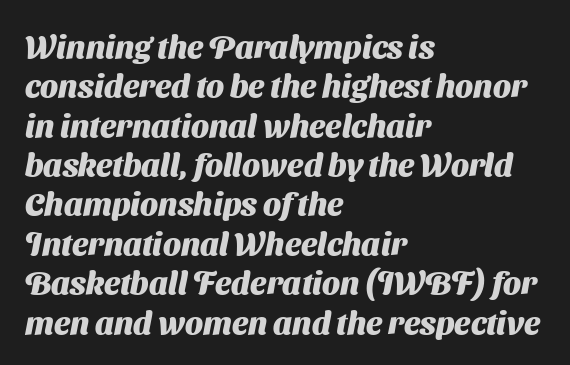
The image shows 32 px heavy sans-serif type; set left-aligned, line spacing 1.23x, normal letter spacing, not underlined; medium stroke contrast and a medium x-height.
